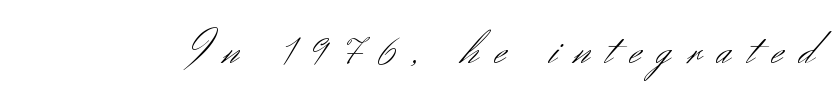
Q: Is the text bold? A: No.
Q: Is the text italic (slanted)? A: Yes.
Q: Is the typeface a serif or a sans-serif typeface? A: Sans-serif.
Q: Is the text underlined? A: No.
Q: Is the spacing between letters normal or unusually wide? A: Unusually wide.
Q: Width (condensed, normal, or wide)? A: Normal.
Q: Stroke contrast? A: Medium.
Q: x-height? A: Small.
Q: Monospaced? A: No.
